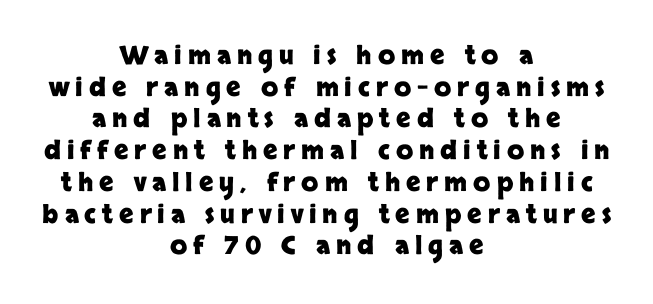
{"italic": "no", "bold": "yes", "underline": "no", "align": "center", "line_spacing": "normal", "line_spacing_ratio": 1.27, "letter_spacing": "wide", "letter_spacing_em": 0.24, "glyph_px": 25}
